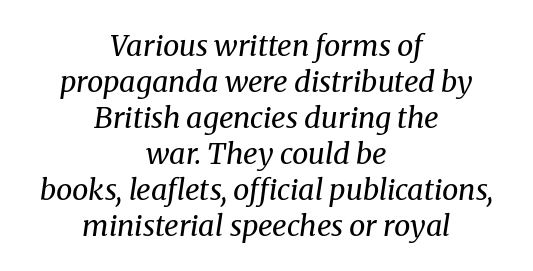
{"serif": "yes", "italic": "yes", "lean": "right", "slant_degrees": 8, "bold": "no", "weight": "regular", "width": "normal", "stroke_contrast": "medium", "x_height": "medium", "monospaced": "no", "underline": "no", "align": "center", "line_spacing_ratio": 1.24, "letter_spacing": "normal", "letter_spacing_em": 0.0, "glyph_px": 29}
